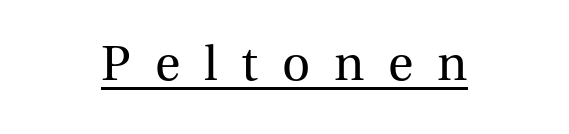
The image shows 52 px regular-weight serif type, upright; set unusually wide letter spacing (+0.46 em), underlined; medium stroke contrast and a medium x-height.
